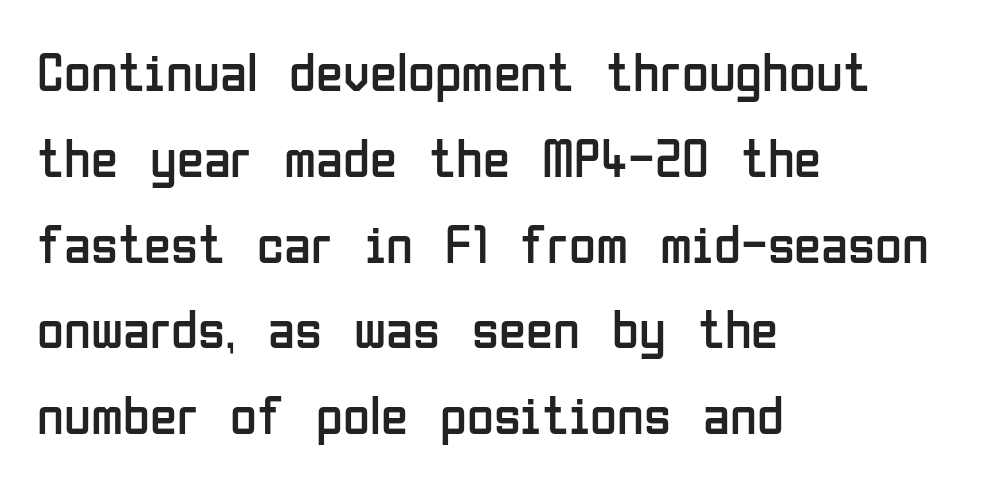
Any mark beneath the type? The region is blank. In terms of letterspacing, this is plain default setting. This block has exactly the height ordinary leading produces. Is this a fixed-width face? No — the glyphs have proportional, varying widths. Left-aligned paragraph, ragged on the right.
